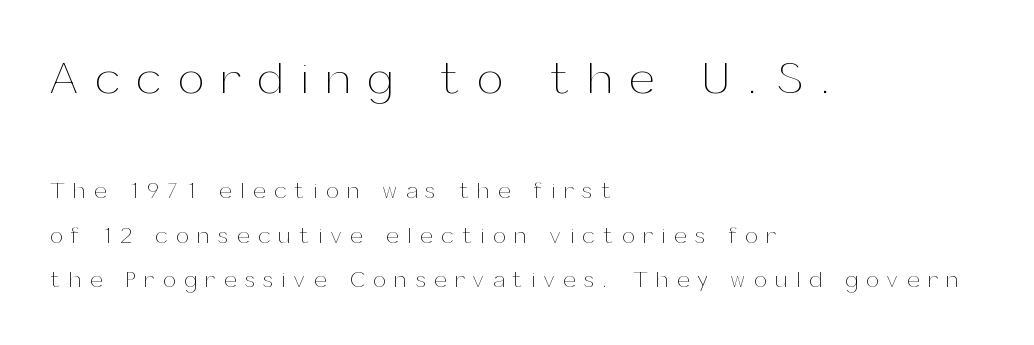
Q: Is the text bold? A: No.
Q: Is the text italic (slanted)? A: No, it is upright.
Q: Is the text underlined? A: No.
Q: How is the paragraph aligned? A: Left-aligned.
Q: Is the spacing between letters normal or unusually wide? A: Unusually wide.
Q: Is the spacing between lines tight, normal or loose? A: Loose.
Q: Which block of text is set in a larger size, the first (top) or the second (bottom)? A: The first (top) one.
Q: Width (condensed, normal, or wide)? A: Normal.
Q: Stroke contrast? A: Medium.
Q: x-height? A: Medium.
Q: Monospaced? A: No.
